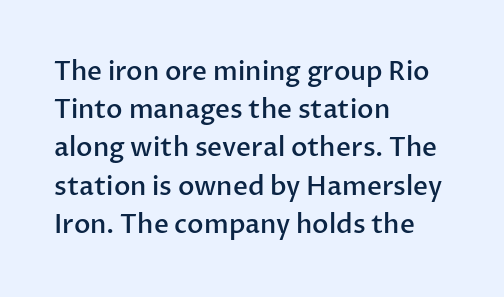
Q: Is the text bold? A: Semi-bold.
Q: Is the text italic (slanted)? A: No, it is upright.
Q: Is the text underlined? A: No.
Q: How is the paragraph aligned? A: Left-aligned.
Q: Is the spacing between letters normal or unusually wide? A: Normal.
Q: Is the spacing between lines tight, normal or loose? A: Normal.
